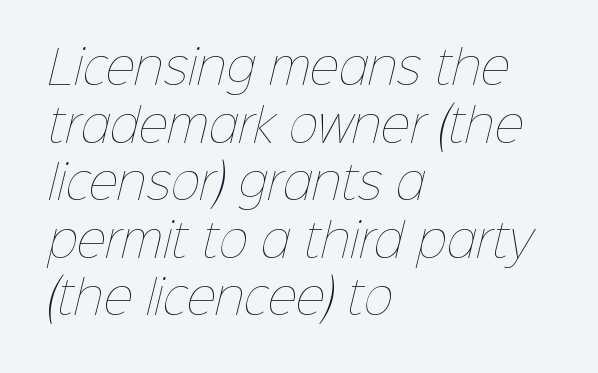
Check under the words: just untouched page. The font is comparable to plain body text, perhaps lighter. A typesetter would call this zero additional tracking. A normal amount of white space separates one row of letters from the next. The setting favours the left margin, as ordinary paragraphs usually do. Looks like regular typesetting: each glyph gets only the width it needs.
